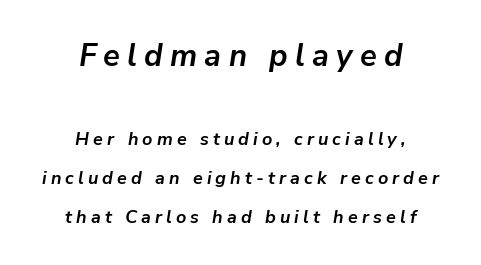
Character widths vary here, with narrow letters taking less room than wide ones. Two sizes are in play, and the larger belongs to the first block. Spacing between characters has been opened up far beyond the box default. You could fit nearly another row in the gap between these rows.
